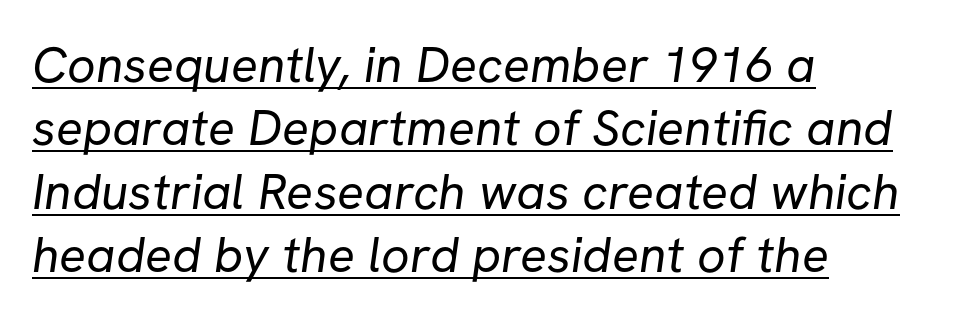
The image shows 50 px regular-weight sans-serif type; set left-aligned, normal line spacing (1.27x), normal letter spacing, underlined; low stroke contrast and a medium x-height.
